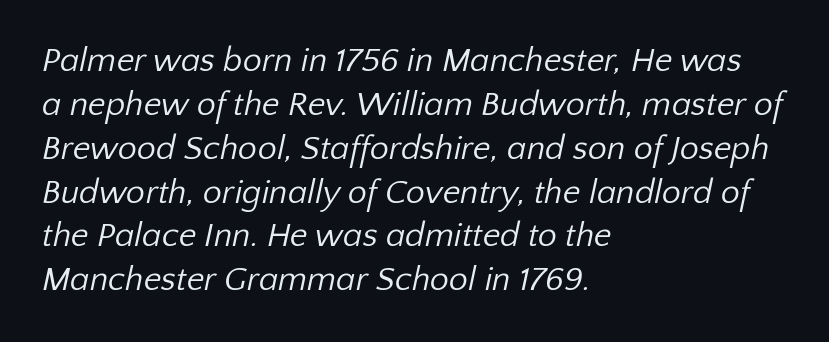
{"serif": "no", "bold": "no", "weight": "regular", "width": "normal", "stroke_contrast": "low", "x_height": "medium", "monospaced": "no", "underline": "no", "align": "left", "line_spacing": "normal", "line_spacing_ratio": 1.29, "letter_spacing": "normal", "letter_spacing_em": 0.0, "glyph_px": 34}
